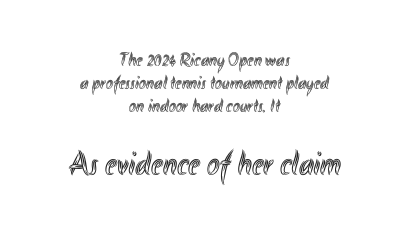
Q: Is the text italic (slanted)? A: Yes.
Q: Is the text underlined? A: No.
Q: How is the paragraph aligned? A: Centered.
Q: Is the spacing between letters normal or unusually wide? A: Normal.
Q: Which block of text is set in a larger size, the first (top) or the second (bottom)? A: The second (bottom) one.
Q: Width (condensed, normal, or wide)? A: Condensed.
Q: x-height? A: Small.
Q: Monospaced? A: No.
